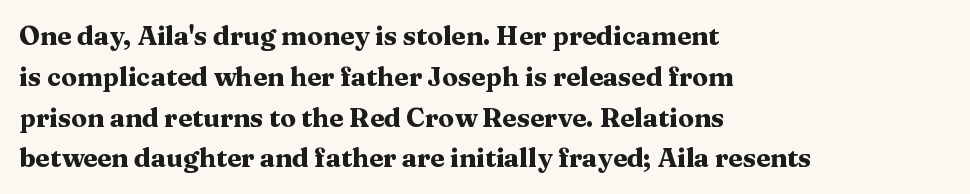
Q: Is the text bold? A: Yes.
Q: Is the text italic (slanted)? A: No, it is upright.
Q: Is the text underlined? A: No.
Q: How is the paragraph aligned? A: Left-aligned.
Q: Is the spacing between letters normal or unusually wide? A: Normal.
Q: Is the spacing between lines tight, normal or loose? A: Normal.
